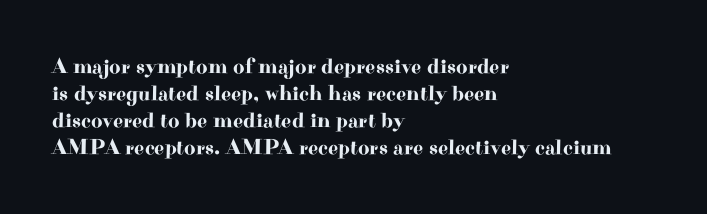
{"italic": "no", "underline": "no", "align": "left", "line_spacing_ratio": 1.22, "letter_spacing": "normal", "letter_spacing_em": 0.0, "glyph_px": 22}
